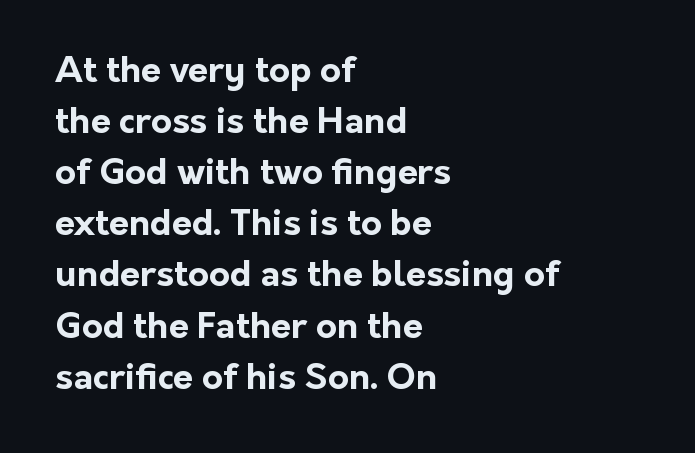
{"serif": "no", "italic": "no", "bold": "yes", "weight": "bold", "width": "normal", "stroke_contrast": "low", "x_height": "medium", "monospaced": "no", "underline": "no", "align": "left", "line_spacing": "normal", "line_spacing_ratio": 1.42, "letter_spacing": "normal", "letter_spacing_em": 0.0, "glyph_px": 36}
